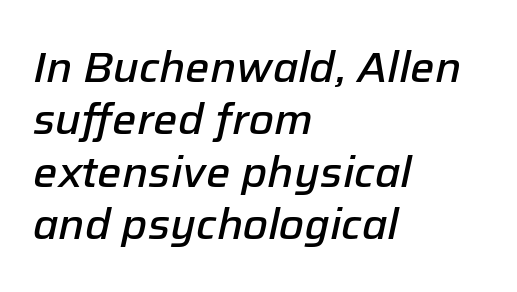
Rule under the text: the space is simply empty. A bit beefed up — I'd call it semibold rather than bold. You could not count columns in this text — the font is proportionally spaced. The passage is arranged the way most books set body copy — flush left. Rendered with sloped, italic letterforms.
